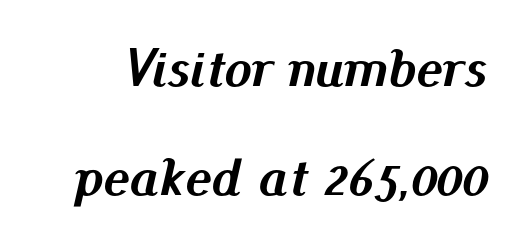
The image shows 55 px semibold type, italic (leaning right); set loose line spacing (1.99x), normal letter spacing, not underlined; medium stroke contrast and a small x-height.
